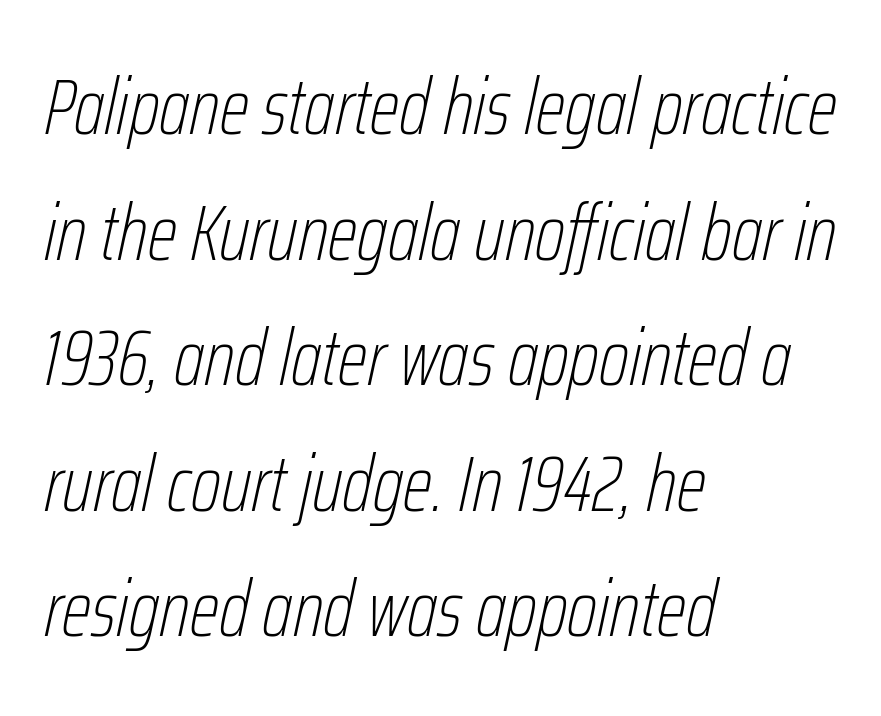
Q: Is the text bold? A: No.
Q: Is the text italic (slanted)? A: Yes, it leans right by about 12 degrees.
Q: Is the text underlined? A: No.
Q: How is the paragraph aligned? A: Left-aligned.
Q: Is the spacing between letters normal or unusually wide? A: Normal.
Q: Is the spacing between lines tight, normal or loose? A: Normal.
Q: Width (condensed, normal, or wide)? A: Condensed.
Q: Stroke contrast? A: Low.
Q: x-height? A: Medium.
Q: Monospaced? A: No.
